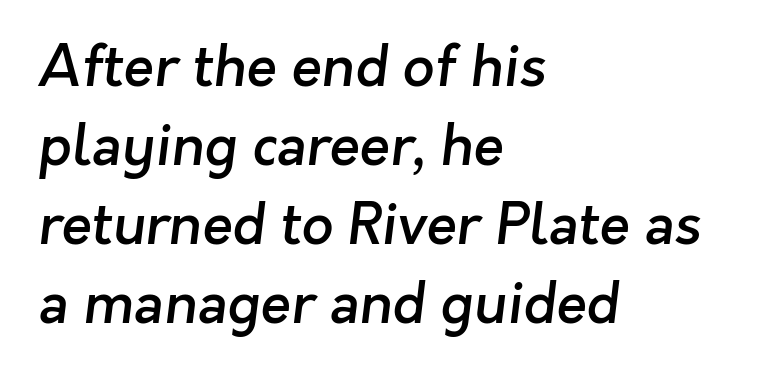
Summary of vertical rhythm: regular, with standard interline spacing. Look at the tracking — it's just the regular setting, nothing added. Do the characters align in a grid? No, the font is proportional. Slightly chunky letters — semibold, I'd say, not full bold.
